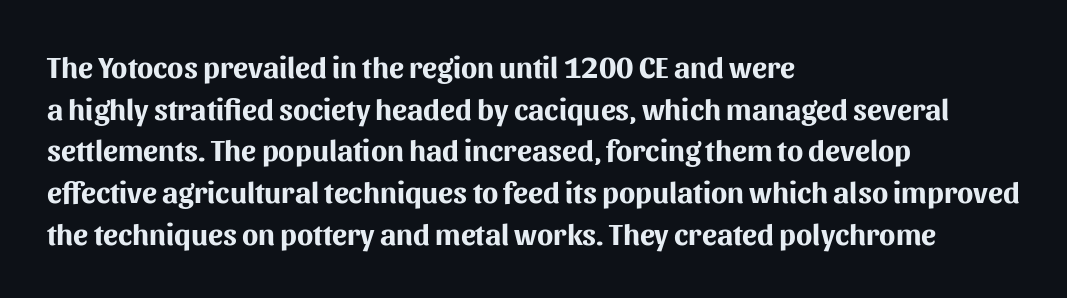
{"serif": "no", "italic": "no", "bold": "yes", "weight": "bold", "width": "normal", "stroke_contrast": "medium", "x_height": "medium", "monospaced": "no", "underline": "no", "align": "left", "line_spacing": "normal", "line_spacing_ratio": 1.39, "letter_spacing": "normal", "letter_spacing_em": 0.0, "glyph_px": 30}
